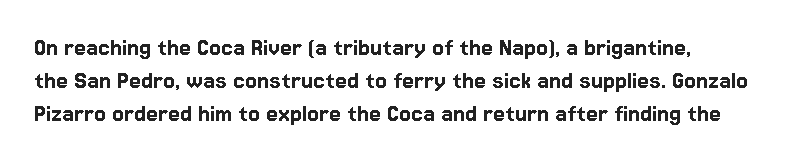
{"italic": "no", "underline": "no", "line_spacing_ratio": 1.22, "letter_spacing": "normal", "letter_spacing_em": 0.0, "glyph_px": 27}
